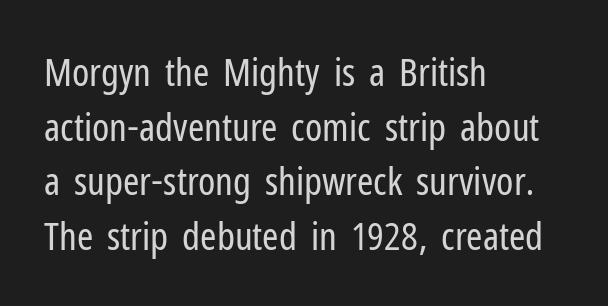
{"serif": "no", "italic": "no", "bold": "no", "weight": "regular", "width": "condensed", "stroke_contrast": "low", "x_height": "medium", "monospaced": "no", "underline": "no", "align": "left", "line_spacing": "normal", "line_spacing_ratio": 1.4, "letter_spacing": "normal", "letter_spacing_em": 0.0, "glyph_px": 39}
